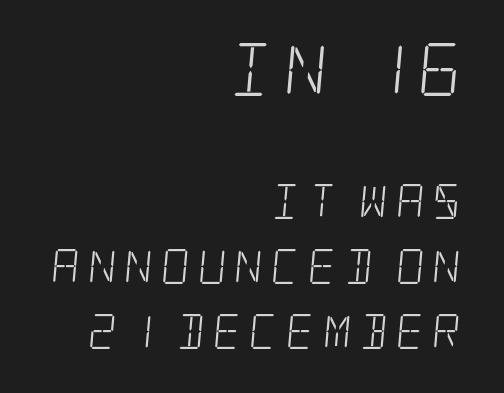
Q: Is the text bold? A: No.
Q: Is the typeface a serif or a sans-serif typeface? A: Serif.
Q: Is the text underlined? A: No.
Q: How is the paragraph aligned? A: Right-aligned.
Q: Is the spacing between letters normal or unusually wide? A: Unusually wide.
Q: Which block of text is set in a larger size, the first (top) or the second (bottom)? A: The first (top) one.
Q: Width (condensed, normal, or wide)? A: Condensed.
Q: Stroke contrast? A: Low.
Q: x-height? A: Large.
